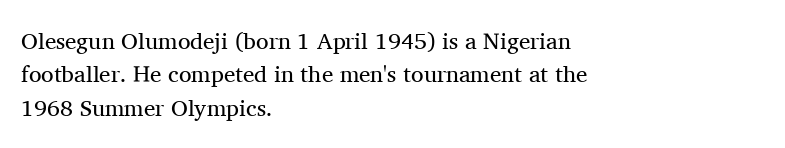
{"italic": "no", "bold": "no", "underline": "no", "align": "left", "line_spacing": "normal", "line_spacing_ratio": 1.45, "letter_spacing": "normal", "letter_spacing_em": 0.0, "glyph_px": 23}
